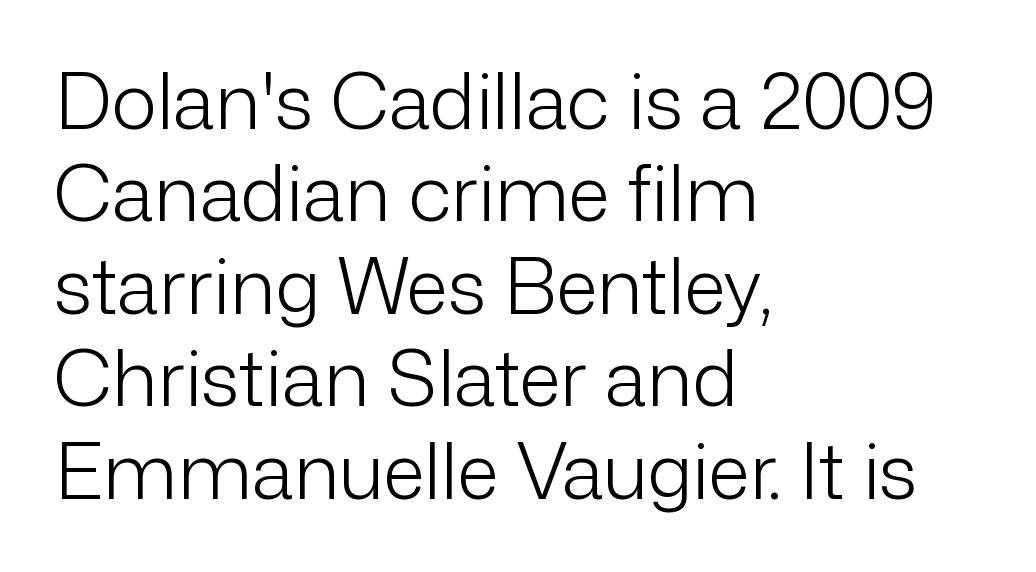
Q: Is the text bold? A: No.
Q: Is the text italic (slanted)? A: No, it is upright.
Q: Is the typeface a serif or a sans-serif typeface? A: Sans-serif.
Q: Is the text underlined? A: No.
Q: How is the paragraph aligned? A: Left-aligned.
Q: Is the spacing between letters normal or unusually wide? A: Normal.
Q: Width (condensed, normal, or wide)? A: Normal.
Q: Stroke contrast? A: Low.
Q: x-height? A: Medium.
Q: Monospaced? A: No.
